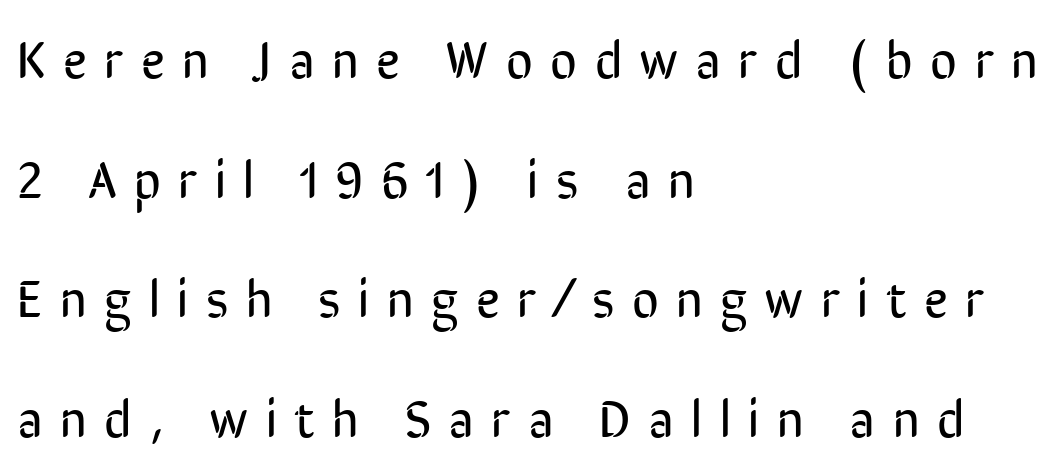
Q: Is the text bold? A: No.
Q: Is the text italic (slanted)? A: No, it is upright.
Q: Is the typeface a serif or a sans-serif typeface? A: Sans-serif.
Q: Is the text underlined? A: No.
Q: How is the paragraph aligned? A: Left-aligned.
Q: Is the spacing between letters normal or unusually wide? A: Unusually wide.
Q: Is the spacing between lines tight, normal or loose? A: Loose.
Q: Width (condensed, normal, or wide)? A: Condensed.
Q: Stroke contrast? A: Low.
Q: x-height? A: Medium.
Q: Monospaced? A: No.
